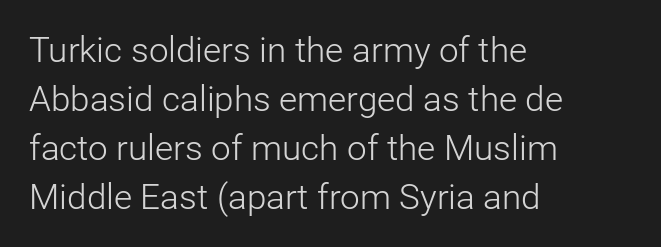
Plain, unruled lines of type. Weight class: somewhere from thin through regular. A typesetter would call this leading conventional body-copy spacing. The rendering shows plain stroke endings on the letterforms — a sans-serif design.
